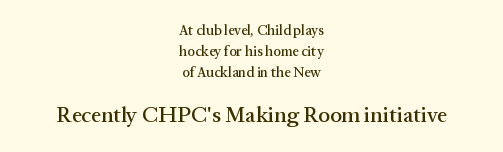
{"italic": "no", "underline": "no", "align": "center", "line_spacing": "normal", "line_spacing_ratio": 1.5, "letter_spacing": "normal", "letter_spacing_em": 0.0, "larger_block": "second", "size_ratio": 1.57, "glyph_px": 22}
